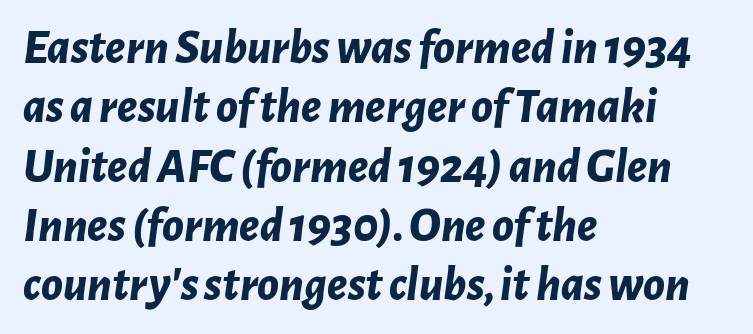
{"italic": "yes", "lean": "right", "slant_degrees": 7, "bold": "yes", "weight": "bold", "width": "normal", "stroke_contrast": "low", "x_height": "medium", "monospaced": "no", "underline": "no", "align": "left", "line_spacing_ratio": 1.21, "letter_spacing": "normal", "letter_spacing_em": 0.0, "glyph_px": 49}
